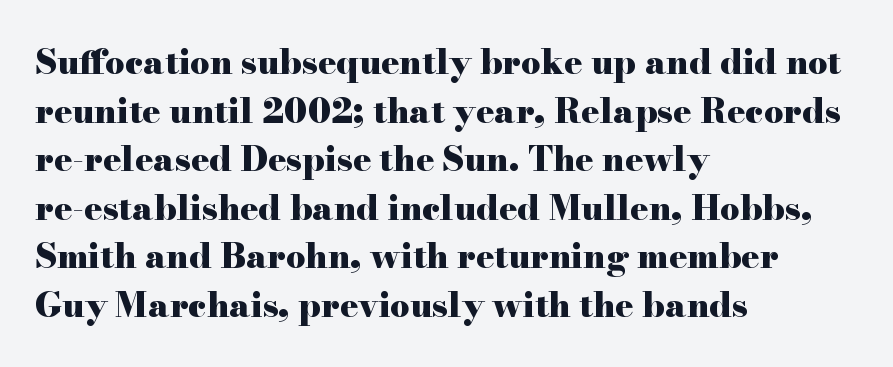
The image shows 34 px heavy, wide serif type, upright; set left-aligned, normal line spacing (1.43x), normal letter spacing, not underlined; high stroke contrast and a small x-height.
